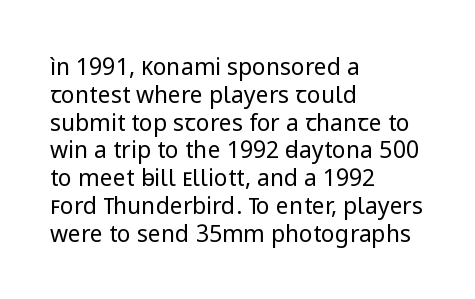
Q: Is the text bold? A: No.
Q: Is the text italic (slanted)? A: No, it is upright.
Q: Is the text underlined? A: No.
Q: How is the paragraph aligned? A: Left-aligned.
Q: Is the spacing between letters normal or unusually wide? A: Normal.
